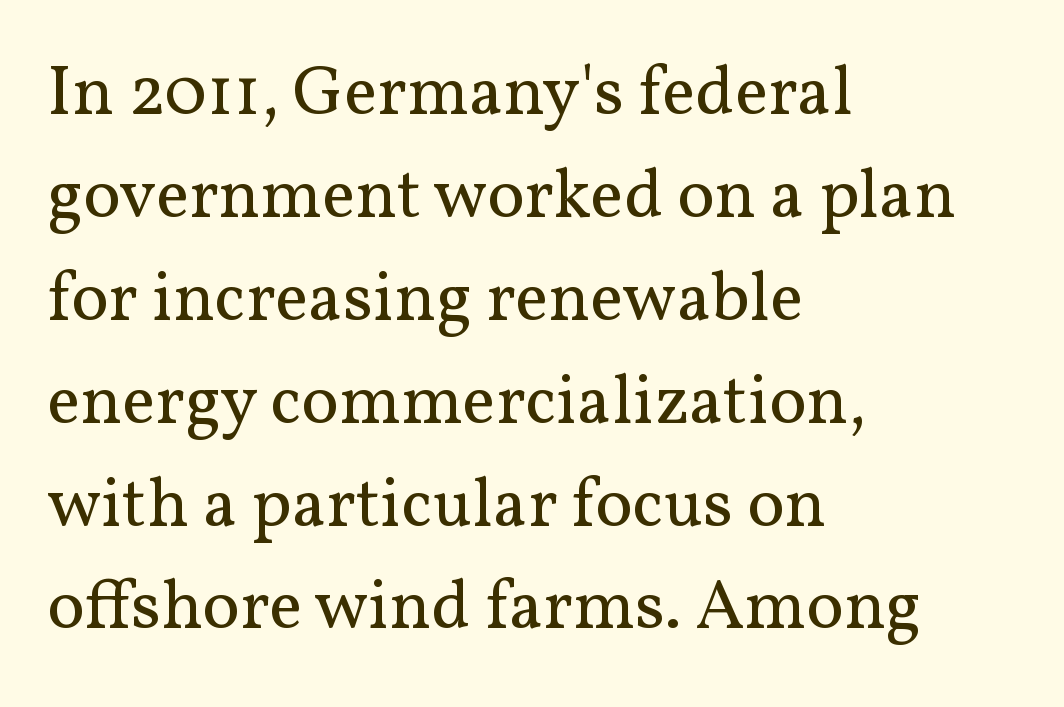
The passage shown is typed in a proportional face where columns would drift. Notice how the stems are strictly vertical — no italics here. Line starts are locked; line ends wander. Font category for this specimen: serif.
